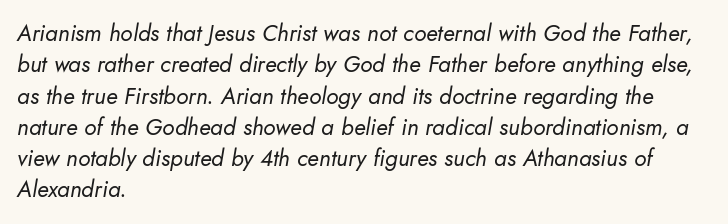
The image shows 23 px text type, italic (leaning right); set left-aligned, normal line spacing (1.36x), normal letter spacing, not underlined.
